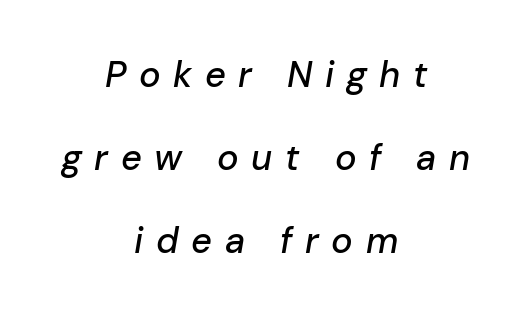
The space beneath each line is pristine and unruled. Where is the straight margin? There isn't one; the lines are centered. Note the varied advance widths — an 'i' is clearly narrower than an 'm'. Tracking here is generous; glyphs stand well apart from one another. The space between consecutive lines is lavish.
